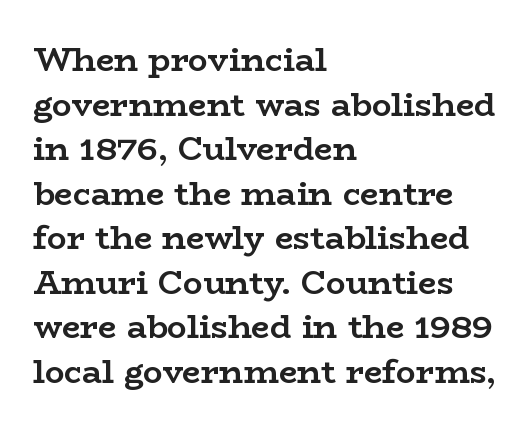
The image shows 33 px semibold, wide serif type, upright; set left-aligned, normal line spacing (1.35x), normal letter spacing, not underlined; low stroke contrast and a medium x-height.
